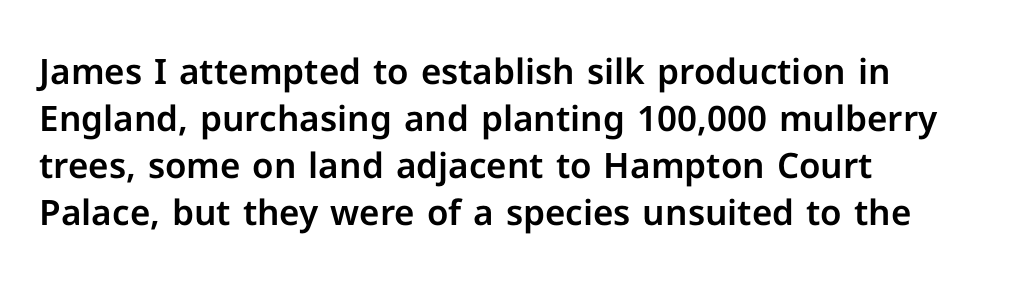
Q: Is the text italic (slanted)? A: No, it is upright.
Q: Is the typeface a serif or a sans-serif typeface? A: Sans-serif.
Q: Is the text underlined? A: No.
Q: How is the paragraph aligned? A: Left-aligned.
Q: Is the spacing between letters normal or unusually wide? A: Normal.
Q: Is the spacing between lines tight, normal or loose? A: Normal.
Q: Width (condensed, normal, or wide)? A: Normal.
Q: Stroke contrast? A: Low.
Q: x-height? A: Medium.
Q: Monospaced? A: No.
